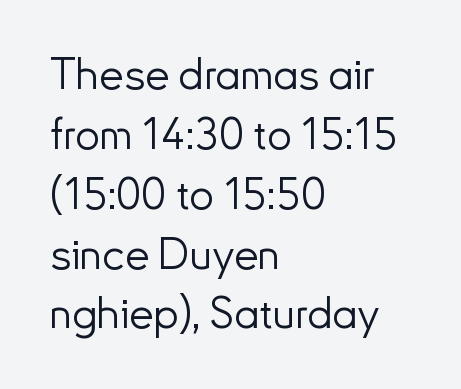
{"serif": "no", "italic": "no", "bold": "no", "weight": "light", "width": "normal", "stroke_contrast": "low", "x_height": "small", "monospaced": "no", "underline": "no", "align": "left", "line_spacing": "normal", "line_spacing_ratio": 1.36, "letter_spacing": "normal", "letter_spacing_em": 0.0, "glyph_px": 44}
